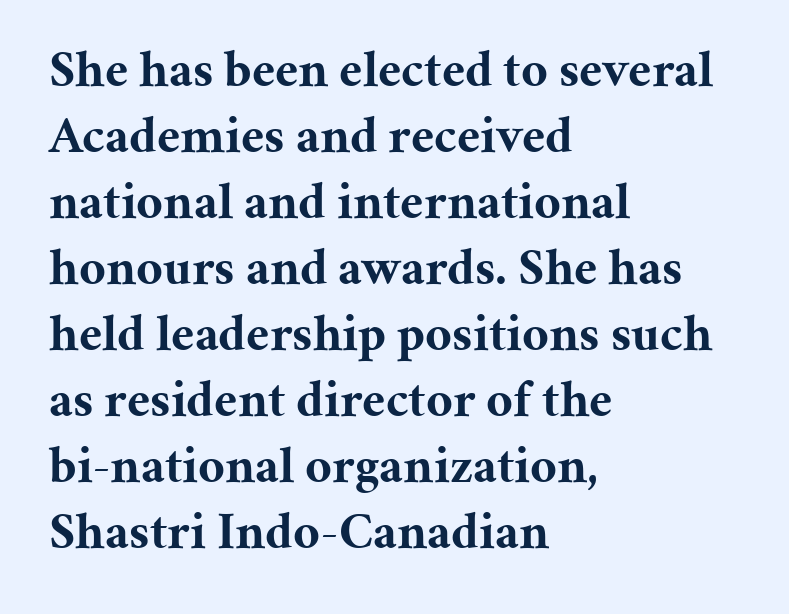
The image shows 52 px bold serif type, upright; set left-aligned, normal line spacing (1.27x), normal letter spacing, not underlined; medium stroke contrast and a medium x-height.
